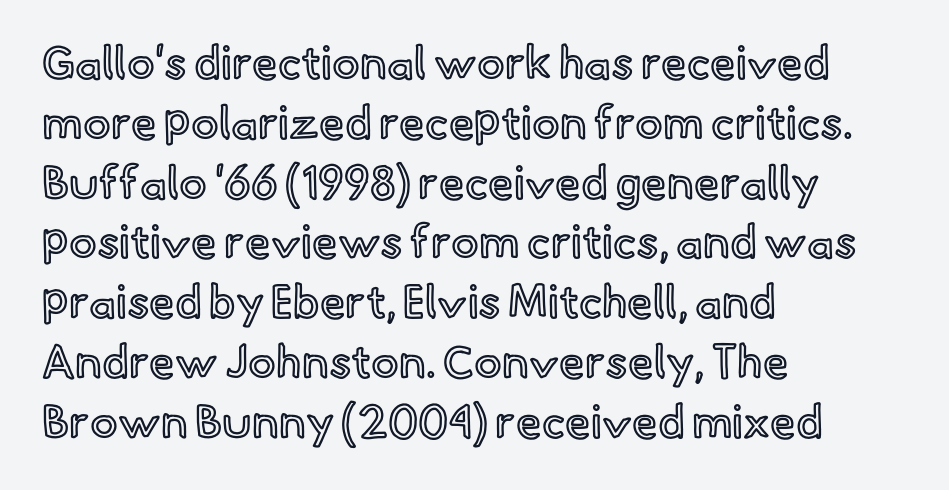
Note the varied advance widths — an 'i' is clearly narrower than an 'm'. Horizontal alignment here is leftward, the default for most running prose. Nobody touched the tracking dial on this one. Leading matches the norm, producing a regular column. The foot of each line stays bare and open.
